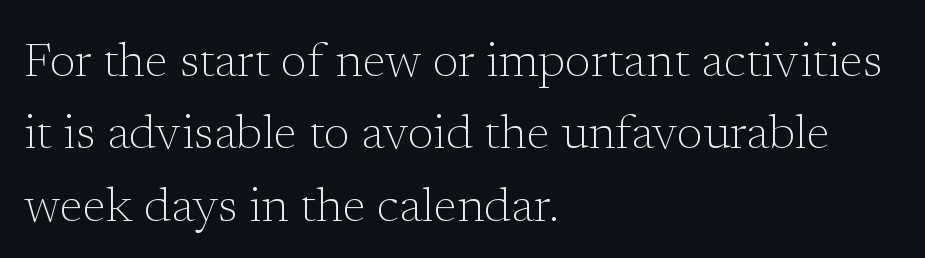
Q: Is the text bold? A: No.
Q: Is the text italic (slanted)? A: No, it is upright.
Q: Is the typeface a serif or a sans-serif typeface? A: Serif.
Q: Is the text underlined? A: No.
Q: How is the paragraph aligned? A: Left-aligned.
Q: Is the spacing between letters normal or unusually wide? A: Normal.
Q: Is the spacing between lines tight, normal or loose? A: Normal.
Q: Width (condensed, normal, or wide)? A: Normal.
Q: Stroke contrast? A: Low.
Q: x-height? A: Medium.
Q: Monospaced? A: No.
